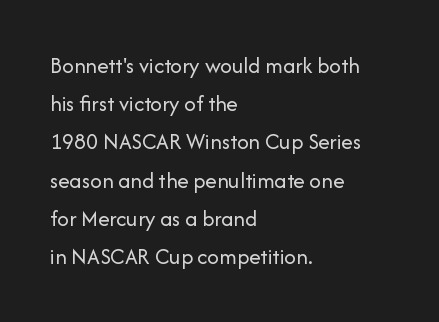
{"italic": "no", "bold": "no", "underline": "no", "align": "left", "line_spacing": "normal", "line_spacing_ratio": 1.66, "letter_spacing": "normal", "letter_spacing_em": 0.0, "glyph_px": 23}
